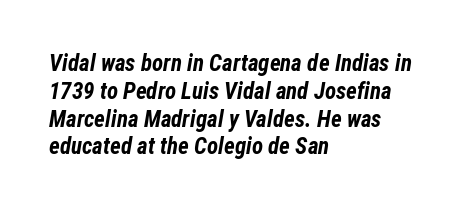
{"italic": "yes", "lean": "right", "slant_degrees": 12, "bold": "yes", "underline": "no", "align": "left", "line_spacing_ratio": 1.21, "letter_spacing": "normal", "letter_spacing_em": 0.0, "glyph_px": 23}
